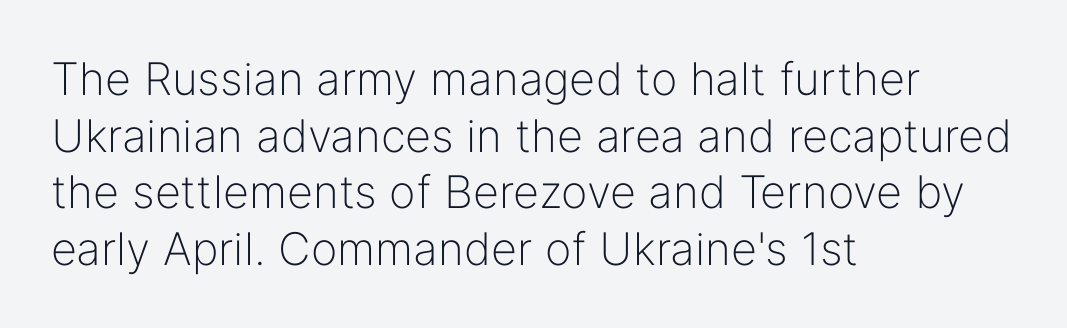
Vertically, the passage feels balanced, rows spaced as you'd expect. Font category for this specimen: sans-serif. In terms of posture, this sample is upright. Nothing heavy about these letters — not bold at all. Here the designer chose a conventional face with non-uniform glyph widths.
